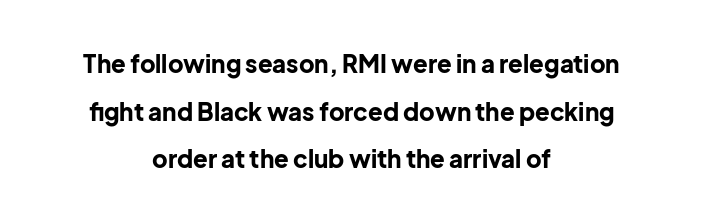
The image shows 24 px bold type, upright; set centered, loose line spacing (1.98x), normal letter spacing, not underlined.
